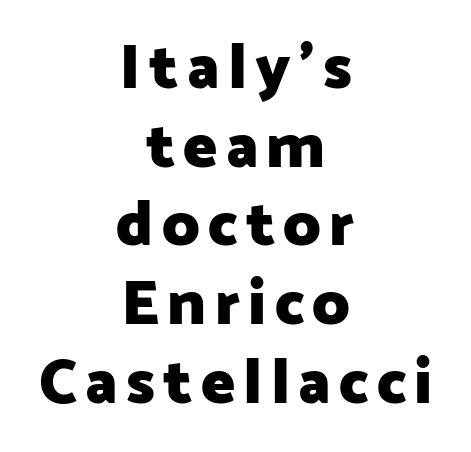
No italicization has been applied; the sample stays upright. Layout note: lines centered. Is this a sans? Yes — the strokes have no serifs. Just letters on the line, the space beneath them empty. The passage shown is typed in a proportional face where columns would drift.
